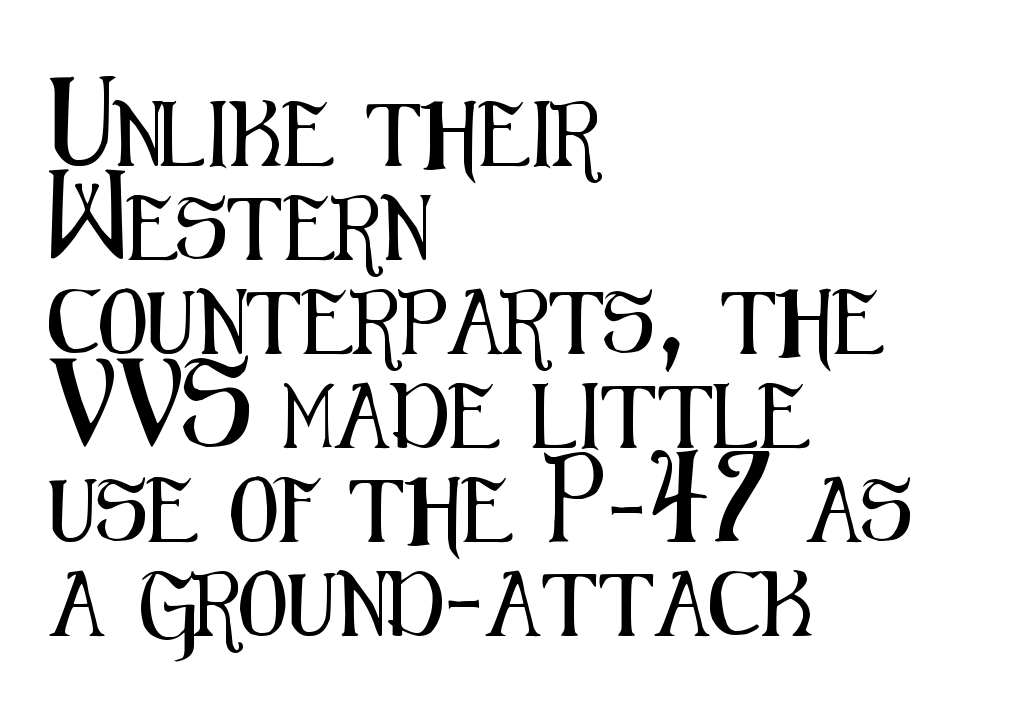
Q: Is the text italic (slanted)? A: No, it is upright.
Q: Is the text underlined? A: No.
Q: How is the paragraph aligned? A: Left-aligned.
Q: Is the spacing between letters normal or unusually wide? A: Normal.
Q: Is the spacing between lines tight, normal or loose? A: Normal.
Q: Width (condensed, normal, or wide)? A: Condensed.
Q: Stroke contrast? A: Medium.
Q: x-height? A: Medium.
Q: Monospaced? A: No.
